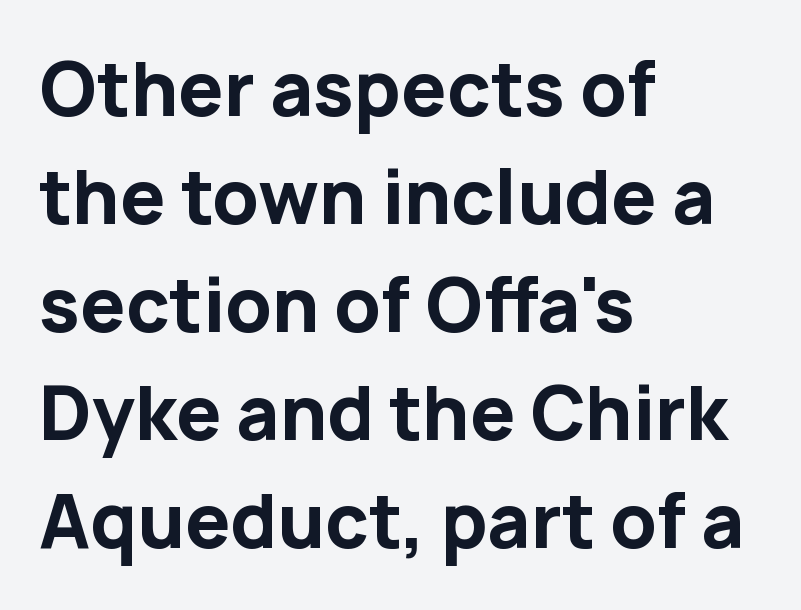
The type is set solid horizontally, with unmodified tracking. In CSS terms this would be text-align: left. When letters stand straight like this, we call the style roman or upright. A dark, heavy texture on the line: the type is bold. Whoever set this chose a conventional vertical rhythm.
